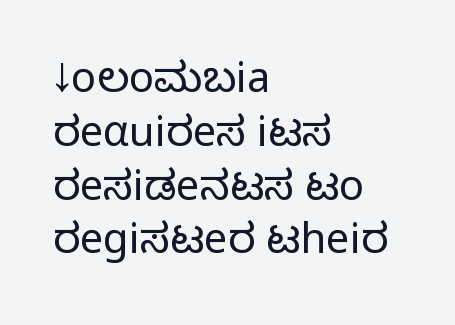
{"serif": "no", "italic": "no", "width": "condensed", "stroke_contrast": "medium", "monospaced": "no", "underline": "no", "align": "left", "line_spacing": "normal", "line_spacing_ratio": 1.28, "letter_spacing": "normal", "letter_spacing_em": 0.0, "glyph_px": 42}
